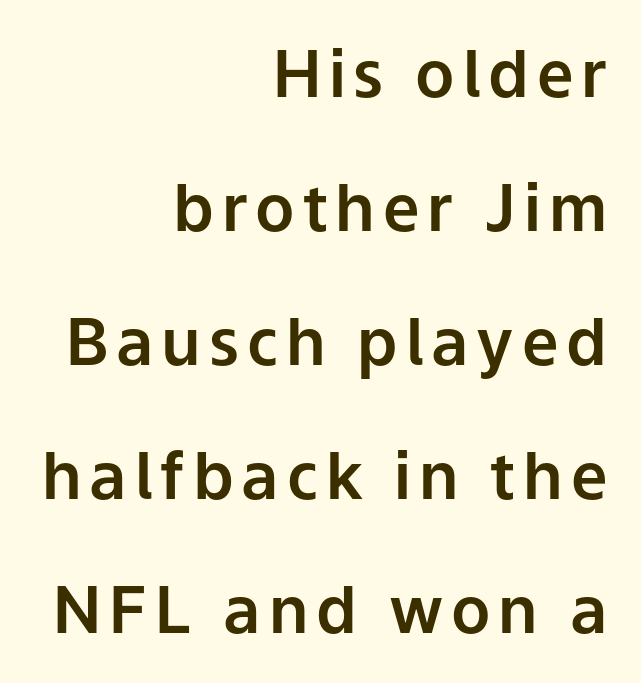
The image shows 65 px sans-serif type, upright; set right-aligned, loose line spacing (2.06x), not underlined; low stroke contrast and a medium x-height.
